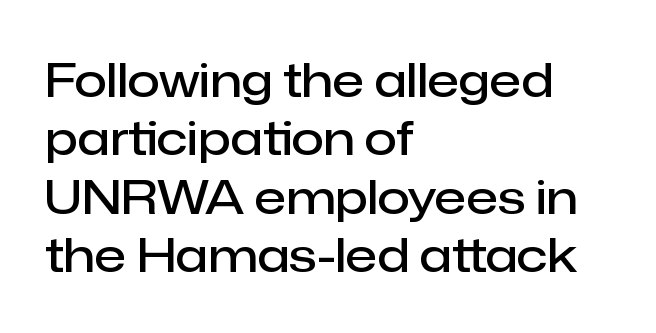
A typesetter would call this zero additional tracking. Typeset ragged right — the left edge is the straight one. Set as a demibold, roughly 600 on the weight scale. Only glyphs here, with clear space below each row. These lines are composed in type without serifs.
